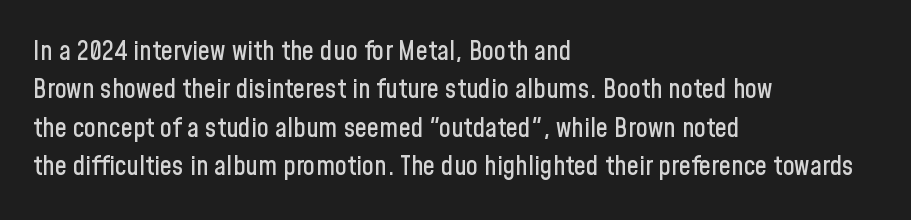
The image shows 27 px text type, upright; set left-aligned, normal line spacing (1.42x), normal letter spacing, not underlined.
